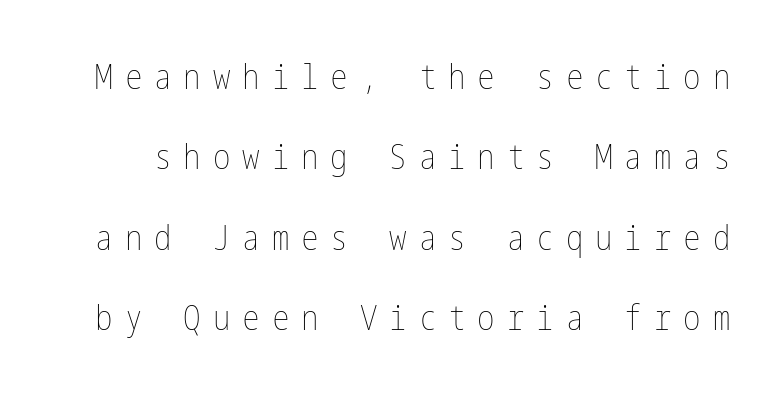
The image shows 35 px thin, condensed type, upright; set loose line spacing (2.3x), unusually wide letter spacing (+0.34 em), not underlined; low stroke contrast and a medium x-height.
